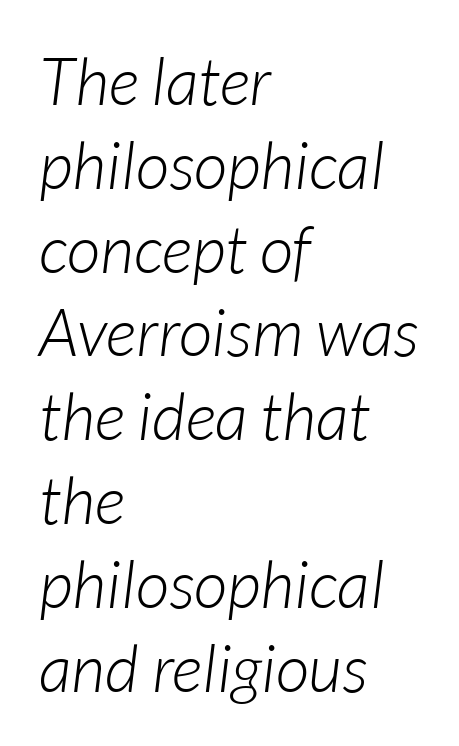
Bare-footed words on every line. No heavy texture on the line: the type isn't bold. Each word holds together tightly as a unit, with standard inter-letter gaps. The text block is weighted toward the left margin, trailing off unevenly rightward.
